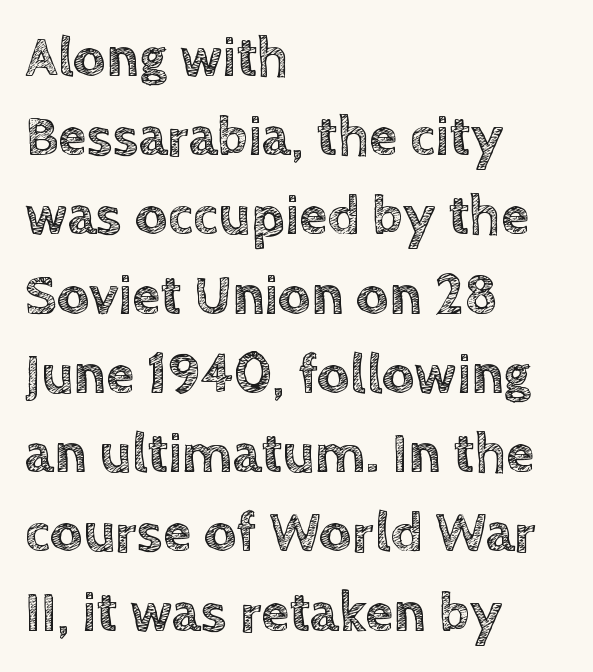
Q: Is the text italic (slanted)? A: No, it is upright.
Q: Is the text underlined? A: No.
Q: How is the paragraph aligned? A: Left-aligned.
Q: Is the spacing between letters normal or unusually wide? A: Normal.
Q: Is the spacing between lines tight, normal or loose? A: Normal.
Q: Width (condensed, normal, or wide)? A: Normal.
Q: x-height? A: Large.
Q: Monospaced? A: No.
